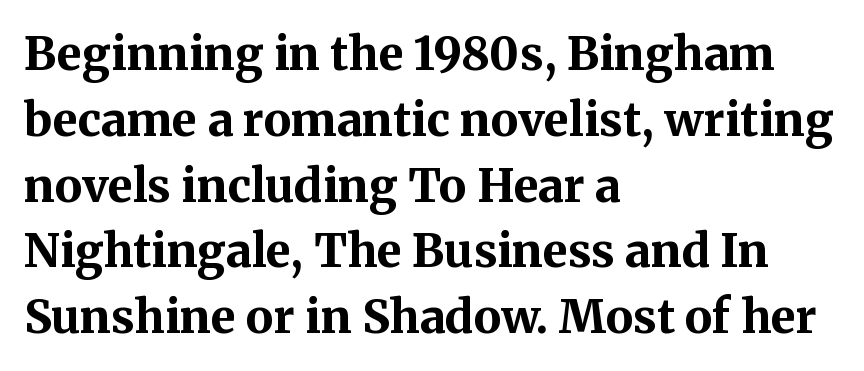
Q: Is the text bold? A: Yes.
Q: Is the text italic (slanted)? A: No, it is upright.
Q: Is the typeface a serif or a sans-serif typeface? A: Serif.
Q: Is the text underlined? A: No.
Q: How is the paragraph aligned? A: Left-aligned.
Q: Is the spacing between letters normal or unusually wide? A: Normal.
Q: Is the spacing between lines tight, normal or loose? A: Normal.
Q: Width (condensed, normal, or wide)? A: Normal.
Q: Stroke contrast? A: Medium.
Q: x-height? A: Medium.
Q: Monospaced? A: No.
